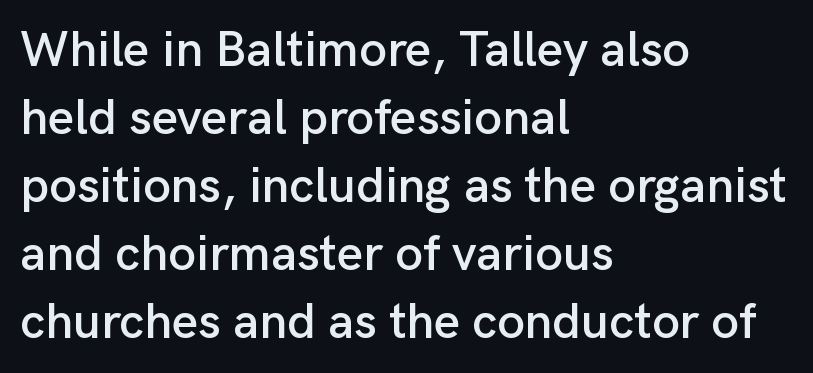
{"serif": "no", "italic": "no", "width": "normal", "stroke_contrast": "low", "x_height": "medium", "monospaced": "no", "underline": "no", "align": "left", "line_spacing": "normal", "line_spacing_ratio": 1.36, "letter_spacing": "normal", "letter_spacing_em": 0.0, "glyph_px": 50}
